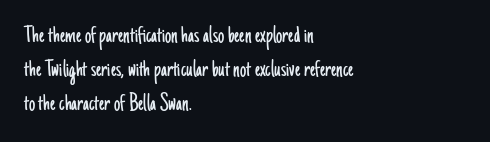
The image shows 25 px text type, upright; set left-aligned, normal line spacing (1.36x), normal letter spacing, not underlined.
